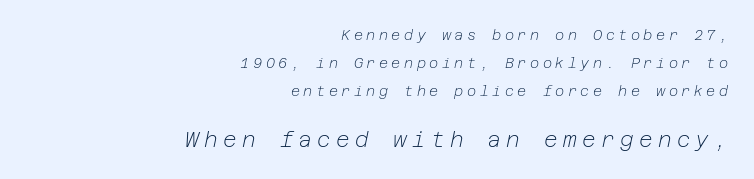
The image shows 21 px text type, italic (leaning right); set right-aligned, loose line spacing (2.01x), unusually wide letter spacing (+0.25 em), not underlined; the second (bottom) block is 1.5x larger.
